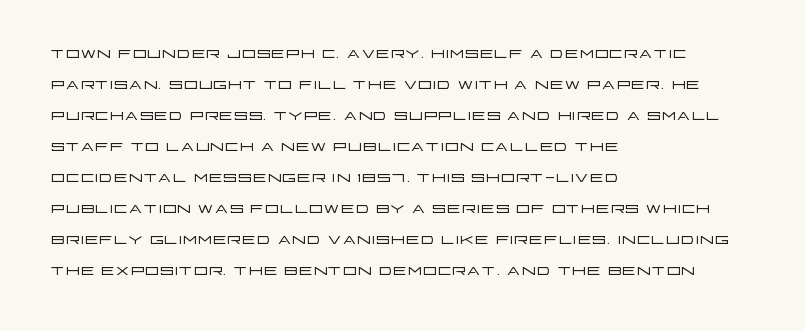
Q: Is the text bold? A: No.
Q: Is the text italic (slanted)? A: No, it is upright.
Q: Is the text underlined? A: No.
Q: How is the paragraph aligned? A: Left-aligned.
Q: Is the spacing between letters normal or unusually wide? A: Normal.
Q: Is the spacing between lines tight, normal or loose? A: Normal.
